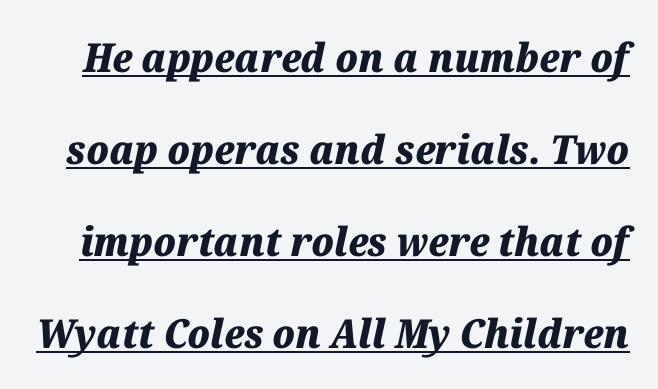
Q: Is the text bold? A: Yes.
Q: Is the text italic (slanted)? A: Yes, it leans right by about 12 degrees.
Q: Is the text underlined? A: Yes.
Q: Is the spacing between letters normal or unusually wide? A: Normal.
Q: Is the spacing between lines tight, normal or loose? A: Loose.
Q: Width (condensed, normal, or wide)? A: Normal.
Q: Stroke contrast? A: Medium.
Q: x-height? A: Medium.
Q: Monospaced? A: No.
